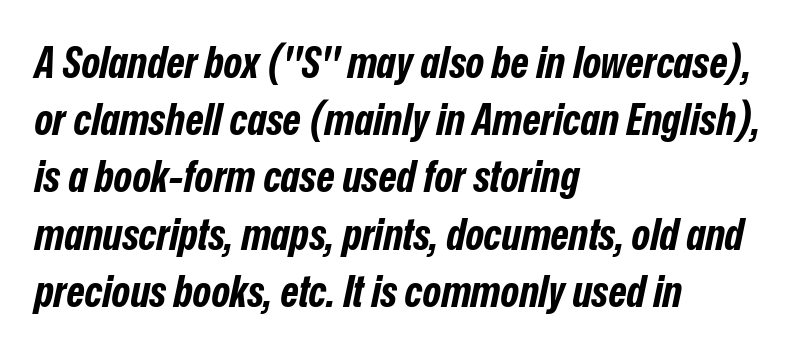
Strokes here are thick enough to call this a true bold. In terms of leading, this rendering sits right in the middle. The string is rendered with underlining switched off. Note the varied advance widths — an 'i' is clearly narrower than an 'm'.
